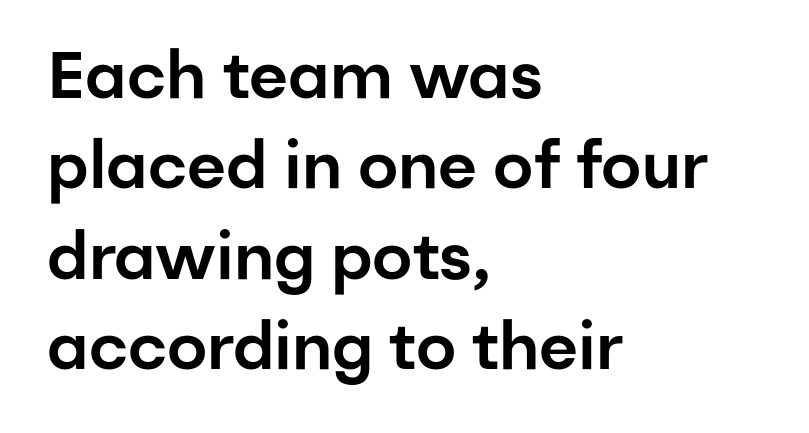
The image shows 66 px sans-serif type, upright; set left-aligned, normal line spacing (1.37x), normal letter spacing, not underlined; low stroke contrast and a medium x-height.
